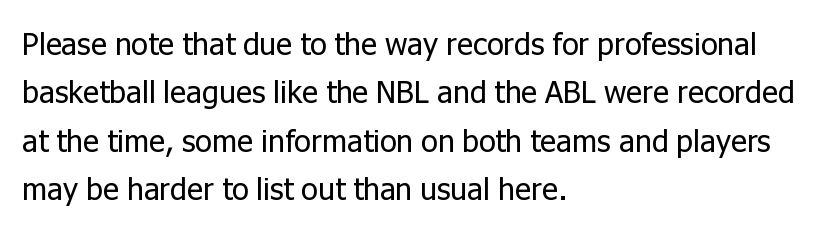
The letters advance in unequal steps, a hallmark of proportional type. Notice how the stems are strictly vertical — no italics here. Rule under the text: the space is simply empty. Quick note: interline space is typical. In CSS terms this would be text-align: left.
